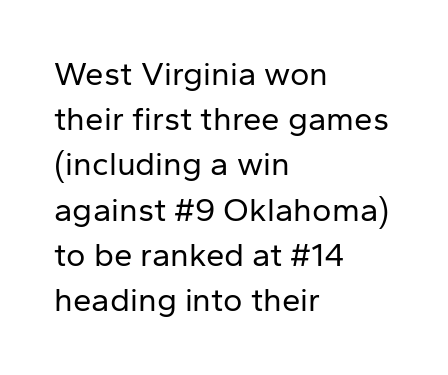
The image shows 33 px regular-weight sans-serif type, upright; set left-aligned, normal line spacing (1.37x), normal letter spacing, not underlined; low stroke contrast and a medium x-height.
